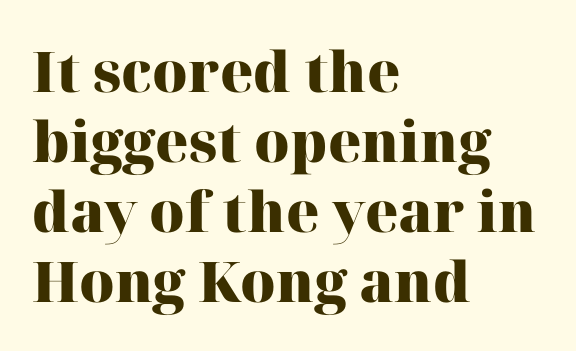
The gap between lines stays unmarked. In terms of posture, this sample is upright. In terms of leading, this rendering sits right in the middle. This sample uses plain, unmodified letter spacing. This rendering uses left alignment, leaving the right contour irregular. The rendering uses a bold face; every stroke is thick and dark.
